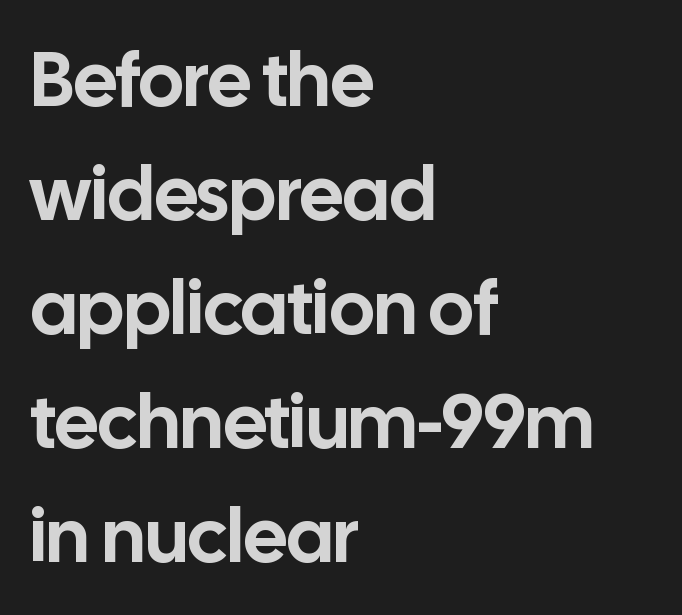
{"serif": "no", "italic": "no", "width": "normal", "stroke_contrast": "low", "x_height": "medium", "monospaced": "no", "underline": "no", "align": "left", "line_spacing": "normal", "line_spacing_ratio": 1.5, "letter_spacing": "normal", "letter_spacing_em": 0.0, "glyph_px": 76}
